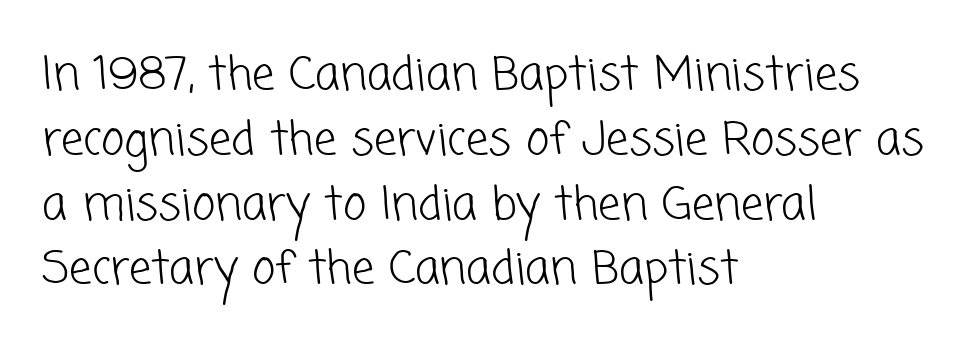
The paragraph shown leans on its left margin. Characters follow at the spacing the type designer built in. Do the characters align in a grid? No, the font is proportional. Nobody drew a line under any word here.
